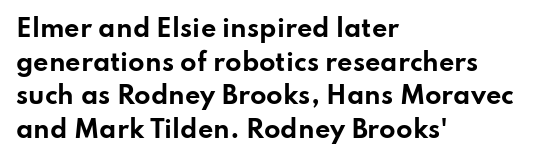
Q: Is the text bold? A: Yes.
Q: Is the text italic (slanted)? A: No, it is upright.
Q: Is the text underlined? A: No.
Q: How is the paragraph aligned? A: Left-aligned.
Q: Is the spacing between letters normal or unusually wide? A: Normal.
Q: Is the spacing between lines tight, normal or loose? A: Normal.
